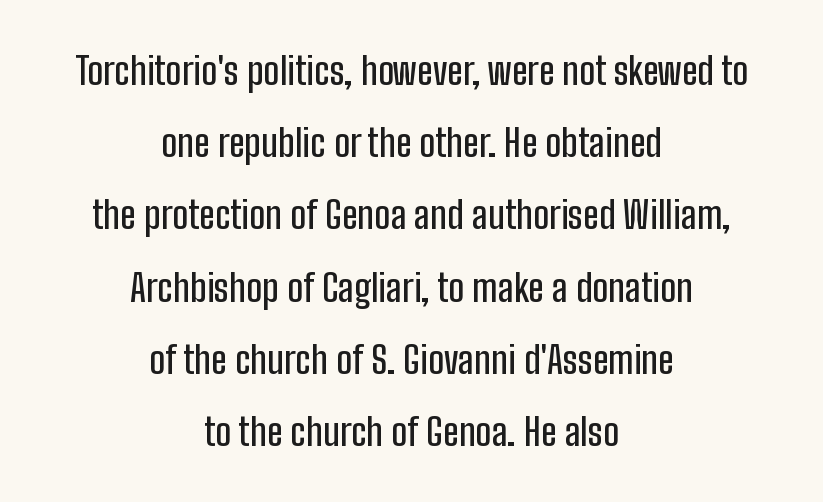
Q: Is the text italic (slanted)? A: No, it is upright.
Q: Is the typeface a serif or a sans-serif typeface? A: Sans-serif.
Q: Is the text underlined? A: No.
Q: How is the paragraph aligned? A: Centered.
Q: Is the spacing between letters normal or unusually wide? A: Normal.
Q: Is the spacing between lines tight, normal or loose? A: Loose.
Q: Width (condensed, normal, or wide)? A: Condensed.
Q: Stroke contrast? A: Low.
Q: x-height? A: Medium.
Q: Monospaced? A: No.
